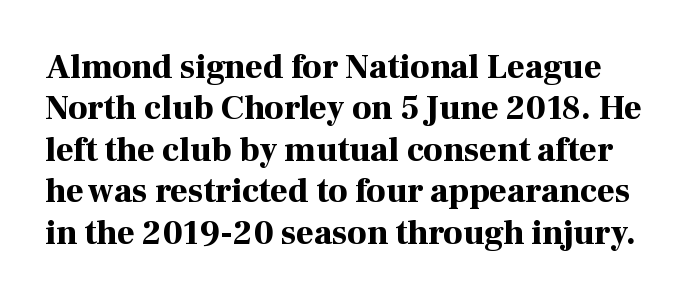
Q: Is the text bold? A: Yes.
Q: Is the text italic (slanted)? A: No, it is upright.
Q: Is the typeface a serif or a sans-serif typeface? A: Serif.
Q: Is the text underlined? A: No.
Q: Is the spacing between letters normal or unusually wide? A: Normal.
Q: Width (condensed, normal, or wide)? A: Normal.
Q: Stroke contrast? A: High.
Q: x-height? A: Medium.
Q: Monospaced? A: No.
